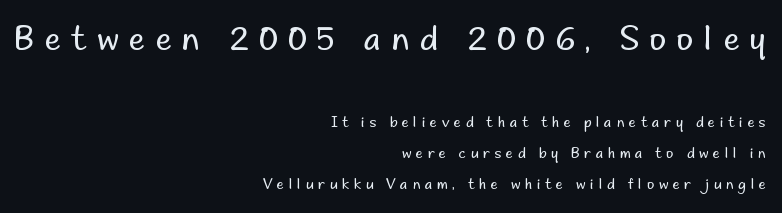
{"serif": "no", "italic": "no", "bold": "no", "weight": "regular", "width": "normal", "stroke_contrast": "low", "x_height": "small", "monospaced": "no", "underline": "no", "align": "right", "line_spacing": "loose", "line_spacing_ratio": 2.21, "letter_spacing": "wide", "letter_spacing_em": 0.34, "larger_block": "first", "size_ratio": 2.29, "glyph_px": 32}
